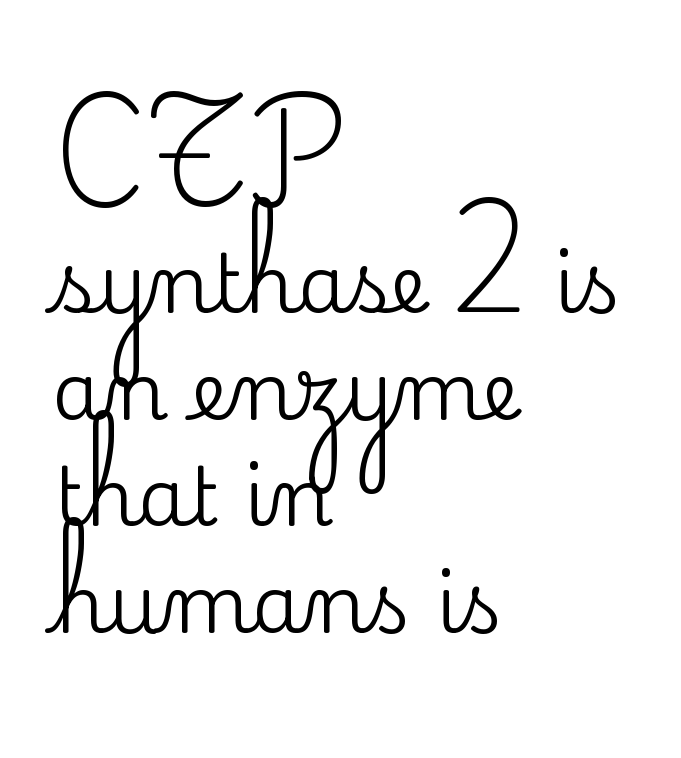
Q: Is the text italic (slanted)? A: No, it is upright.
Q: Is the typeface a serif or a sans-serif typeface? A: Serif.
Q: Is the text underlined? A: No.
Q: How is the paragraph aligned? A: Left-aligned.
Q: Is the spacing between letters normal or unusually wide? A: Normal.
Q: Is the spacing between lines tight, normal or loose? A: Normal.
Q: Width (condensed, normal, or wide)? A: Normal.
Q: Stroke contrast? A: Medium.
Q: x-height? A: Small.
Q: Monospaced? A: No.
